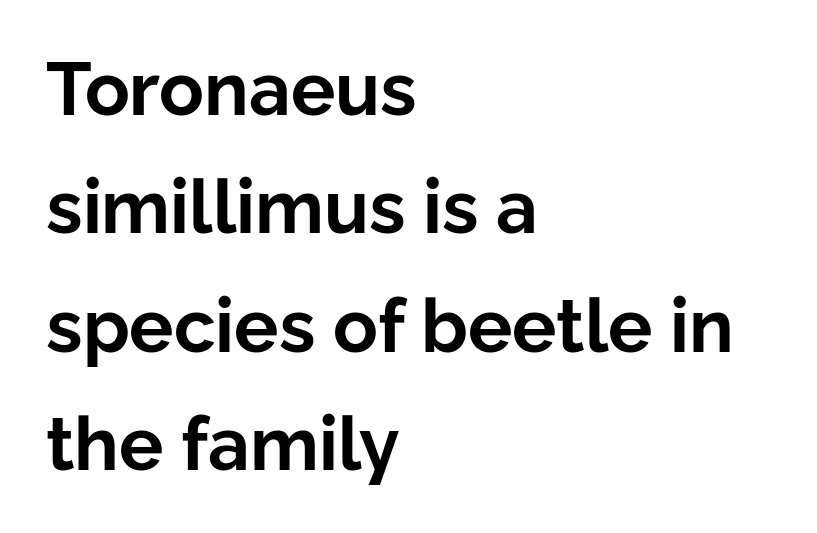
The image shows 74 px bold sans-serif type, upright; set left-aligned, normal line spacing (1.6x), normal letter spacing, not underlined; low stroke contrast and a medium x-height.
